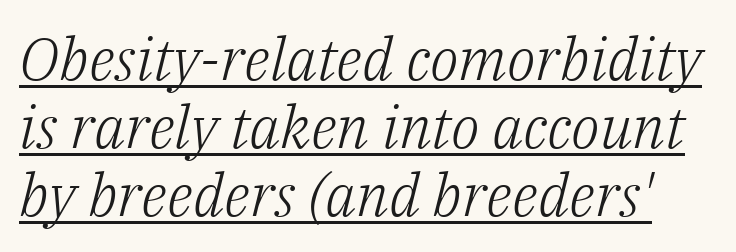
Q: Is the text bold? A: No.
Q: Is the text italic (slanted)? A: Yes, it leans right by about 14 degrees.
Q: Is the typeface a serif or a sans-serif typeface? A: Serif.
Q: Is the text underlined? A: Yes.
Q: Is the spacing between letters normal or unusually wide? A: Normal.
Q: Is the spacing between lines tight, normal or loose? A: Tight.
Q: Width (condensed, normal, or wide)? A: Normal.
Q: Stroke contrast? A: Low.
Q: x-height? A: Medium.
Q: Monospaced? A: No.
